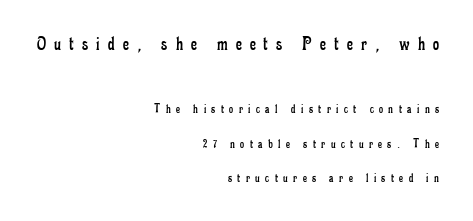
{"italic": "no", "bold": "no", "underline": "no", "align": "right", "line_spacing": "loose", "line_spacing_ratio": 2.46, "letter_spacing": "wide", "letter_spacing_em": 0.39, "larger_block": "first", "size_ratio": 1.5, "glyph_px": 21}
